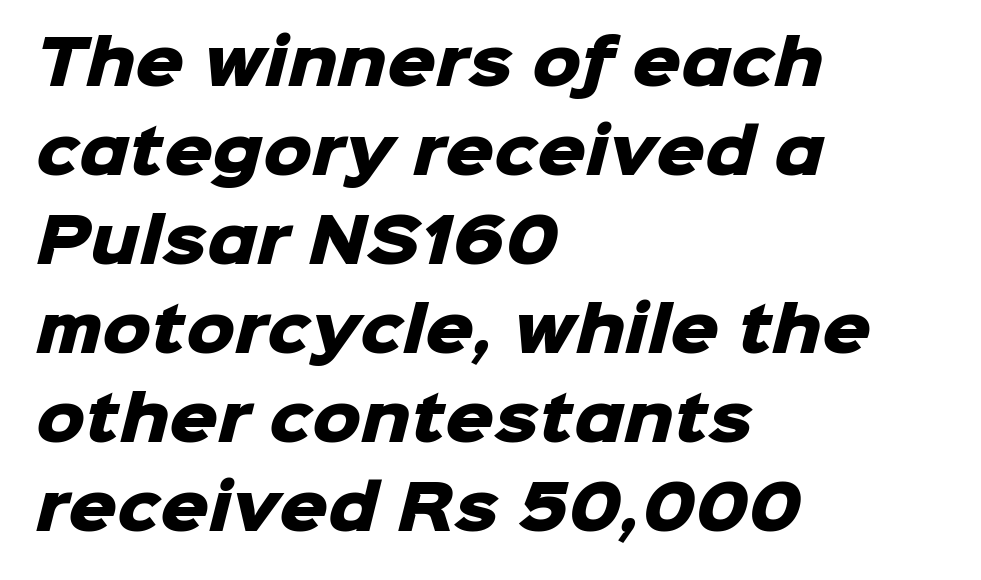
The strokes are fattened all the way to bold. Are there feet on the stems? There aren't — it's a sans. The letterforms sit shoulder to shoulder at normal distance. Do the characters align in a grid? No, the font is proportional.
